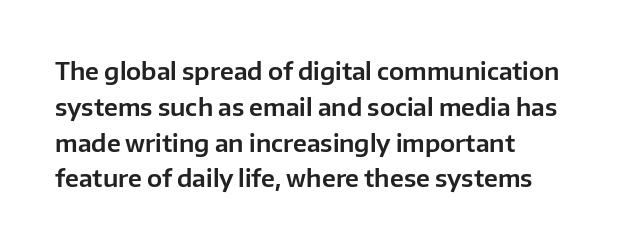
{"italic": "no", "underline": "no", "align": "left", "line_spacing": "normal", "line_spacing_ratio": 1.49, "letter_spacing": "normal", "letter_spacing_em": 0.0, "glyph_px": 24}
